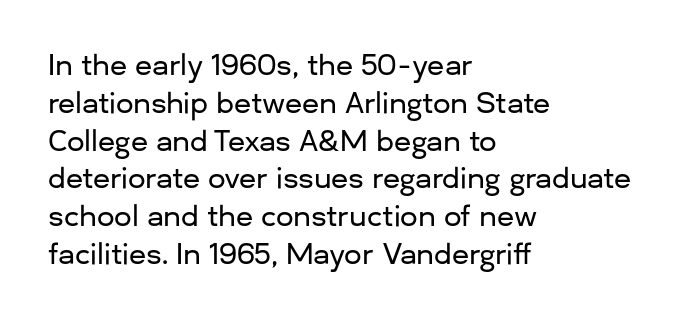
{"serif": "no", "italic": "no", "width": "normal", "stroke_contrast": "low", "x_height": "medium", "monospaced": "no", "underline": "no", "align": "left", "line_spacing": "normal", "line_spacing_ratio": 1.35, "letter_spacing": "normal", "letter_spacing_em": 0.0, "glyph_px": 28}
